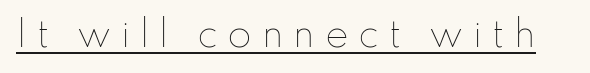
The type is letterspaced generously, with wide tracking. Posture: straight, roman, zero tilt. This sample has the flowing, uneven cadence of proportional lettering. Underlined type.
